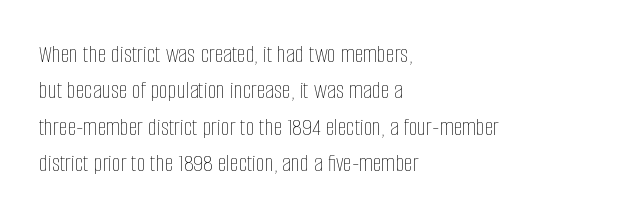
{"italic": "no", "bold": "no", "underline": "no", "align": "left", "line_spacing": "normal", "line_spacing_ratio": 1.46, "letter_spacing": "normal", "letter_spacing_em": 0.0, "glyph_px": 25}
